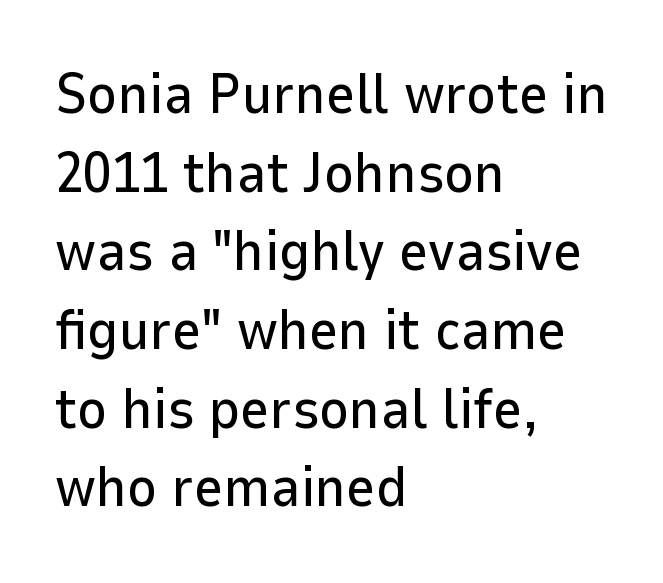
{"serif": "no", "italic": "no", "width": "normal", "stroke_contrast": "low", "x_height": "medium", "monospaced": "no", "underline": "no", "align": "left", "line_spacing": "normal", "line_spacing_ratio": 1.38, "letter_spacing": "normal", "letter_spacing_em": 0.0, "glyph_px": 57}
